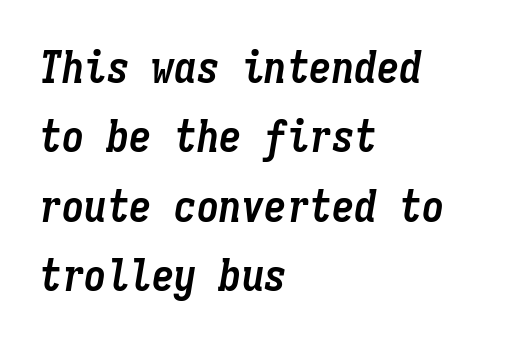
The image shows 45 px semibold, condensed type, italic (leaning right), monospaced; set left-aligned, normal line spacing (1.54x), normal letter spacing, not underlined; low stroke contrast and a medium x-height.
